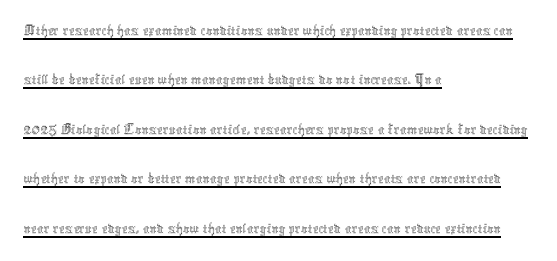
{"italic": "no", "bold": "no", "weight": "thin", "width": "condensed", "x_height": "medium", "monospaced": "no", "underline": "yes", "align": "left", "line_spacing": "normal", "line_spacing_ratio": 1.5, "letter_spacing": "normal", "letter_spacing_em": 0.0, "glyph_px": 33}
